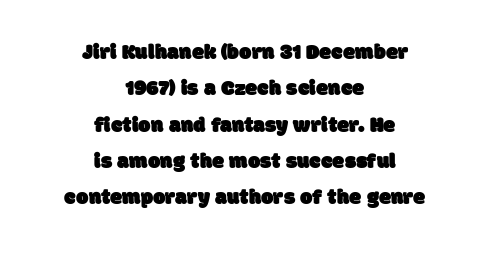
The image shows 22 px text type; set centered, normal line spacing (1.65x), normal letter spacing, not underlined.
